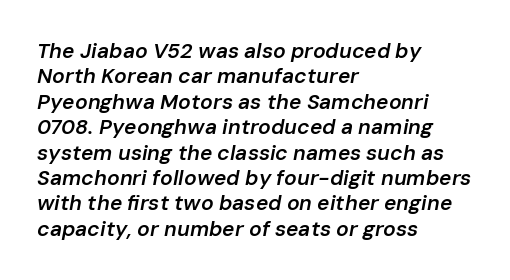
You can tell it's italic because the verticals aren't actually vertical. Line starts are locked; line ends wander. The glyphs are unaccompanied by any horizontal stroke below them. Every letter is mildly thick-stroked: semibold rather than bold. Words appear dense and cohesive because spacing is normal.
